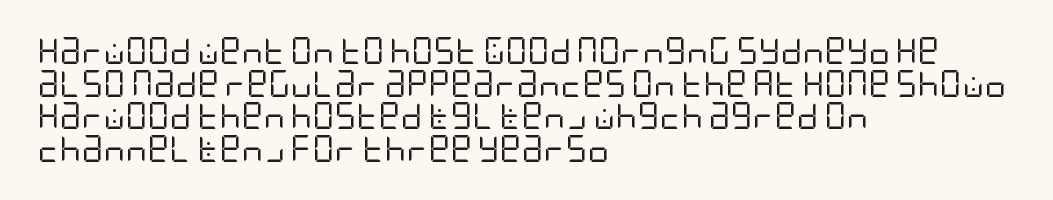
What stands out about the letter spacing? Nothing — it is the standard amount. This is not heavy type; no bold has been used. Just letters on the line, the space beneath them empty. Notice how the stems are strictly vertical — no italics here. This rendering uses left alignment, leaving the right contour irregular.
